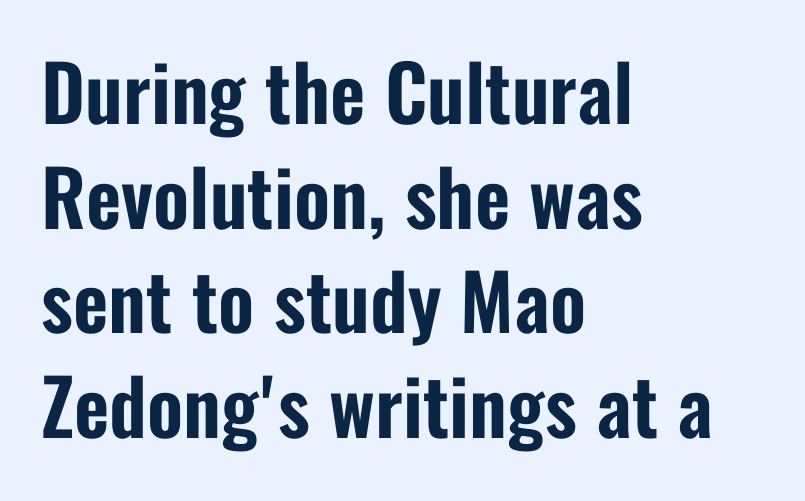
{"serif": "no", "italic": "no", "width": "condensed", "stroke_contrast": "low", "x_height": "medium", "monospaced": "no", "underline": "no", "align": "left", "line_spacing": "normal", "line_spacing_ratio": 1.36, "letter_spacing": "normal", "letter_spacing_em": 0.0, "glyph_px": 77}
